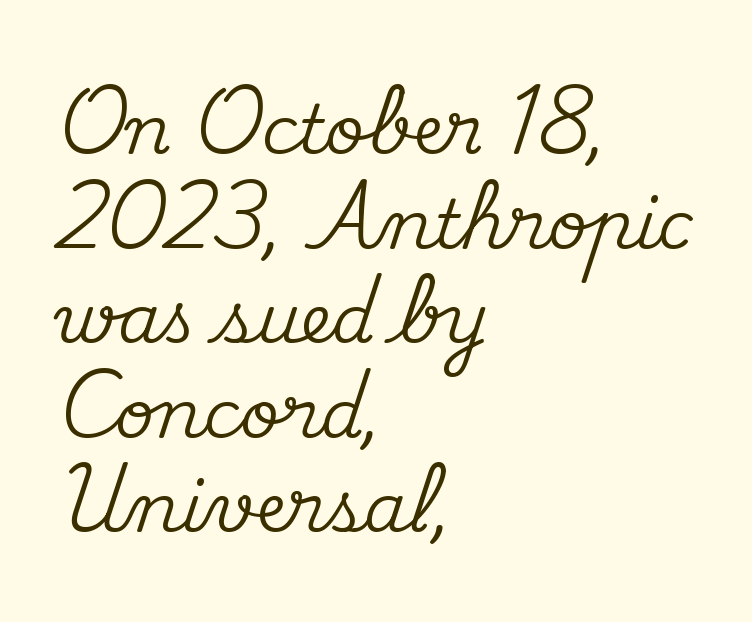
Each word holds together tightly as a unit, with standard inter-letter gaps. This sample has the flowing, uneven cadence of proportional lettering. Type style note: has serifs. The rag falls on the right side of this text block.
